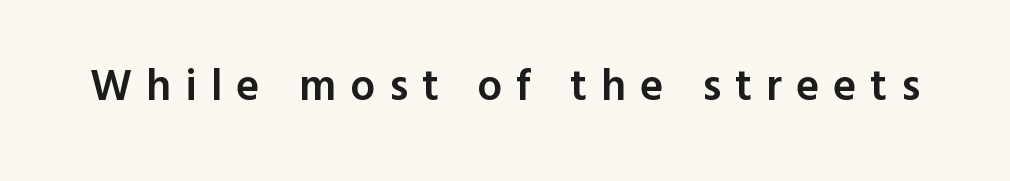
{"serif": "no", "italic": "no", "bold": "semi", "weight": "semibold", "width": "normal", "x_height": "medium", "monospaced": "no", "underline": "no", "letter_spacing": "wide", "letter_spacing_em": 0.32, "glyph_px": 44}
